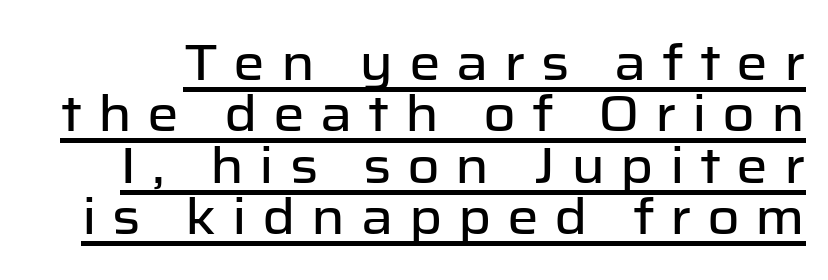
Summary of vertical rhythm: compact, with narrow interline spacing. Note the varied advance widths — an 'i' is clearly narrower than an 'm'. What kind of face is this? One without serifs — a sans. Notice how a bar underscores the lettering throughout. How are the letters spaced? Widely, with obvious added tracking. Italic: no, the glyphs are upright roman.
